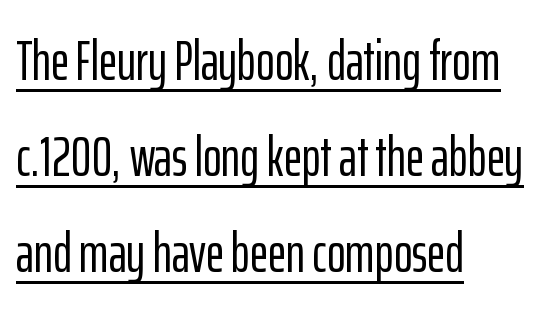
Q: Is the text italic (slanted)? A: No, it is upright.
Q: Is the typeface a serif or a sans-serif typeface? A: Sans-serif.
Q: Is the text underlined? A: Yes.
Q: How is the paragraph aligned? A: Left-aligned.
Q: Is the spacing between letters normal or unusually wide? A: Normal.
Q: Width (condensed, normal, or wide)? A: Condensed.
Q: Stroke contrast? A: Low.
Q: x-height? A: Medium.
Q: Monospaced? A: No.
